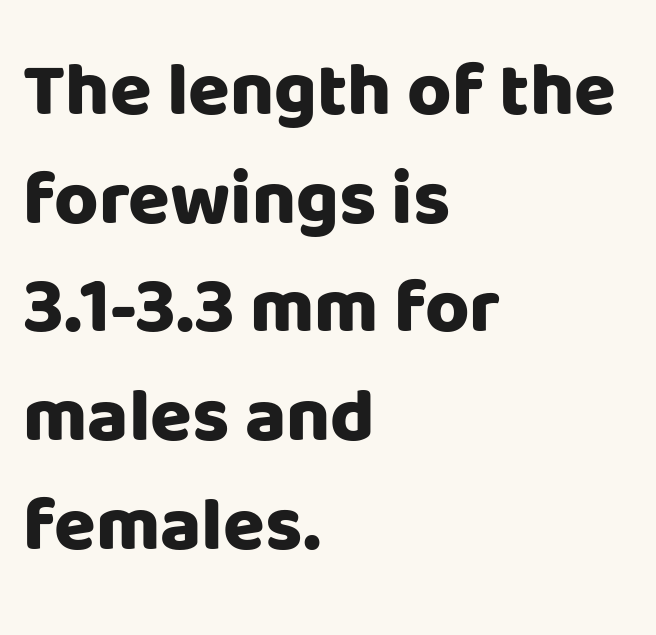
Each glyph is drawn with heavy, bold strokes. Honestly, there is no underline to notice here at all. Default kerning and tracking; the words read as compact shapes. The passage shown is typed in a proportional face where columns would drift.
